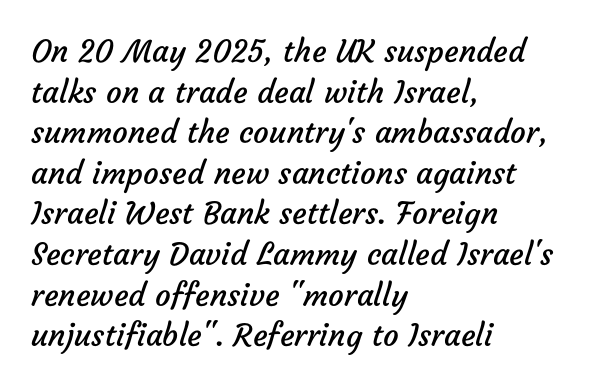
The image shows 31 px regular-weight sans-serif type; set left-aligned, normal line spacing (1.31x), normal letter spacing, not underlined; low stroke contrast and a medium x-height.
